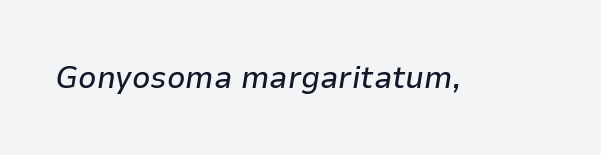
The image shows 32 px text type, italic (leaning right); set normal letter spacing, not underlined; low stroke contrast and a medium x-height.
